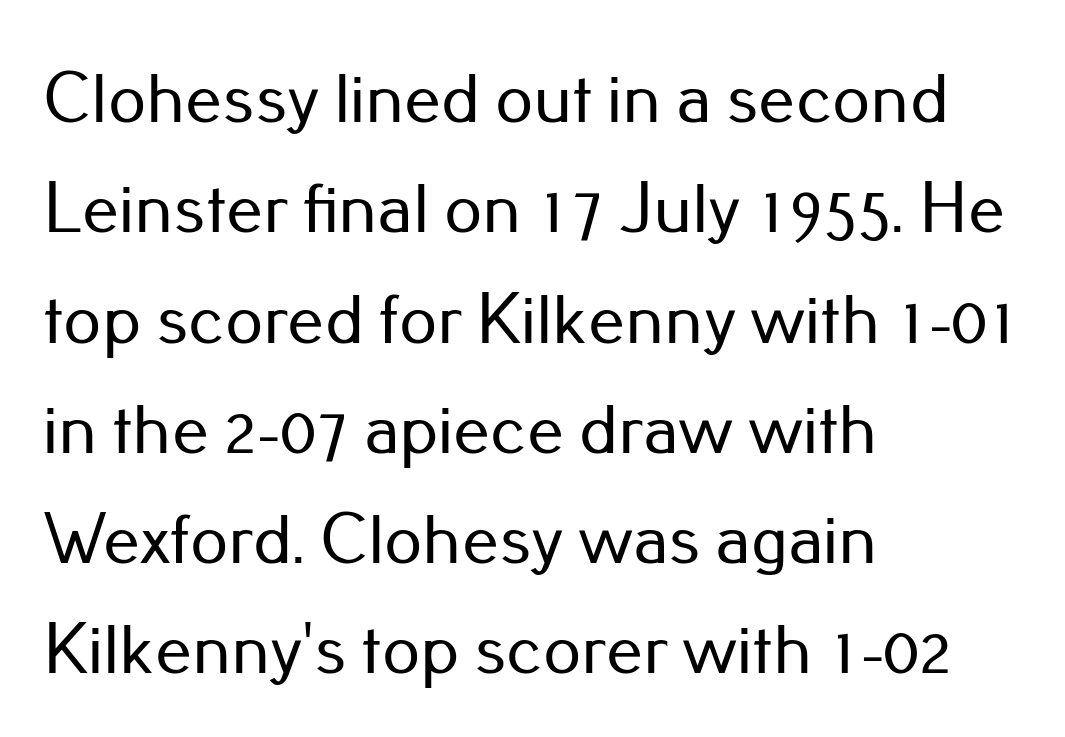
The image shows 74 px sans-serif type, upright; set left-aligned, normal line spacing (1.49x), normal letter spacing, not underlined; low stroke contrast and a small x-height.
